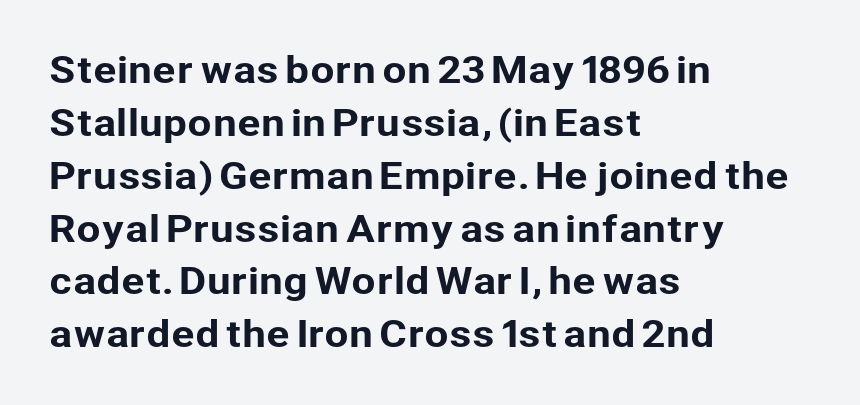
Q: Is the text italic (slanted)? A: No, it is upright.
Q: Is the typeface a serif or a sans-serif typeface? A: Sans-serif.
Q: Is the text underlined? A: No.
Q: How is the paragraph aligned? A: Left-aligned.
Q: Is the spacing between letters normal or unusually wide? A: Normal.
Q: Is the spacing between lines tight, normal or loose? A: Normal.
Q: Width (condensed, normal, or wide)? A: Normal.
Q: Stroke contrast? A: Low.
Q: x-height? A: Medium.
Q: Monospaced? A: No.
